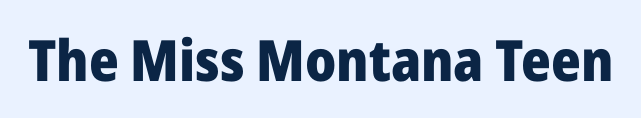
Caption: bold face, heavy strokes. Vertical strokes here are truly vertical. Tracking here is standard; glyphs follow each other at the usual distance. These lines are rendered in a variable-pitch font. Descender tails drop into unmarked territory. These lines are composed in type without serifs.
